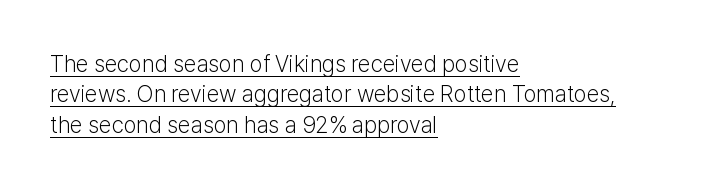
Q: Is the text bold? A: No.
Q: Is the text italic (slanted)? A: No, it is upright.
Q: Is the text underlined? A: Yes.
Q: How is the paragraph aligned? A: Left-aligned.
Q: Is the spacing between letters normal or unusually wide? A: Normal.
Q: Is the spacing between lines tight, normal or loose? A: Normal.
